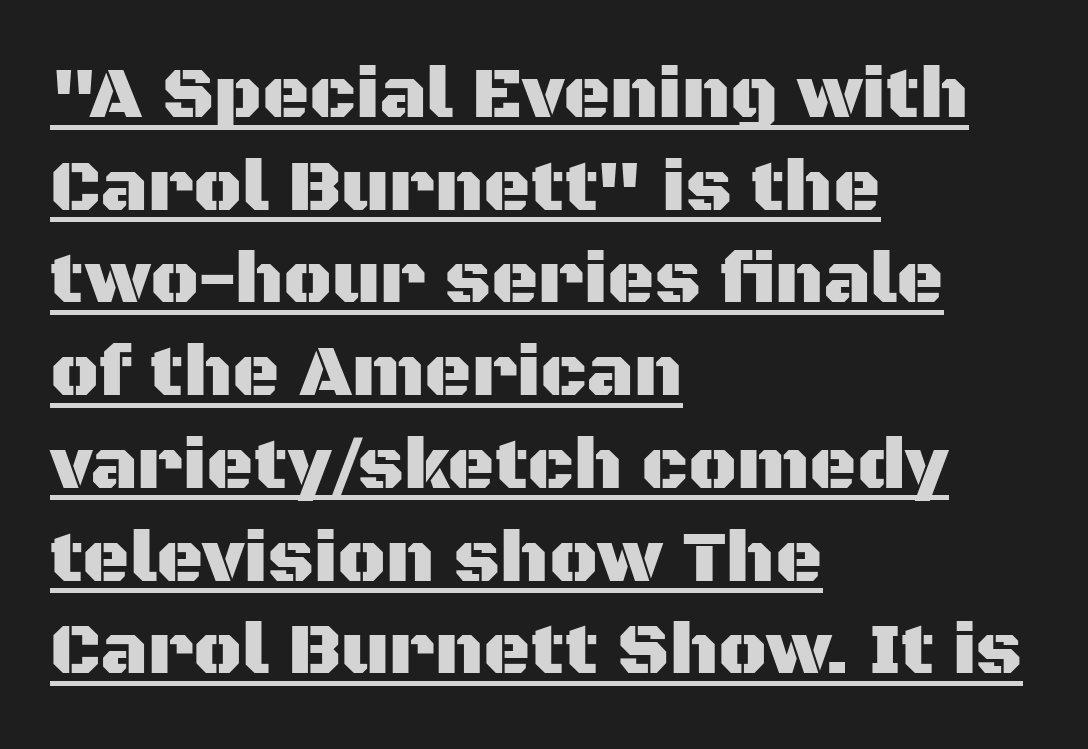
{"serif": "no", "italic": "no", "width": "normal", "stroke_contrast": "medium", "x_height": "large", "monospaced": "no", "underline": "yes", "align": "left", "line_spacing": "normal", "line_spacing_ratio": 1.27, "letter_spacing": "normal", "letter_spacing_em": 0.0, "glyph_px": 73}
